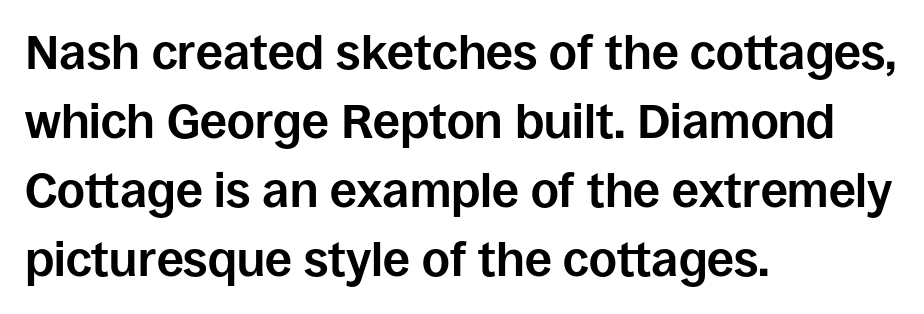
The type sits square on the baseline with zero lean. Here the glyphs are tracked normally, forming tight word shapes. The text was rendered using a sans face with plain stroke endings. The specimen omits any rule beneath the text block's lines.
